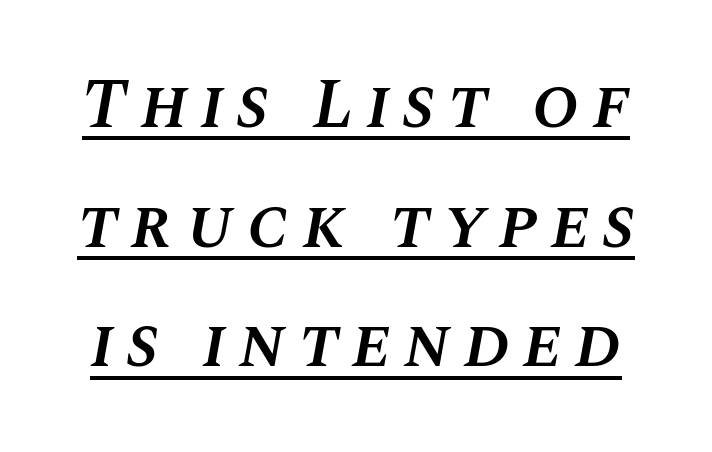
Q: Is the text bold? A: Semi-bold.
Q: Is the text italic (slanted)? A: Yes, it leans right by about 10 degrees.
Q: Is the text underlined? A: Yes.
Q: Width (condensed, normal, or wide)? A: Normal.
Q: Stroke contrast? A: Medium.
Q: x-height? A: Large.
Q: Monospaced? A: No.
